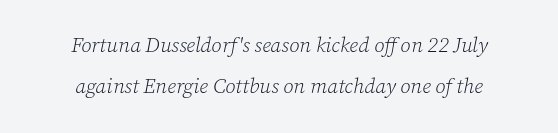
Q: Is the text bold? A: No.
Q: Is the text italic (slanted)? A: Yes, it leans right by about 12 degrees.
Q: Is the text underlined? A: No.
Q: How is the paragraph aligned? A: Centered.
Q: Is the spacing between letters normal or unusually wide? A: Normal.
Q: Is the spacing between lines tight, normal or loose? A: Loose.
